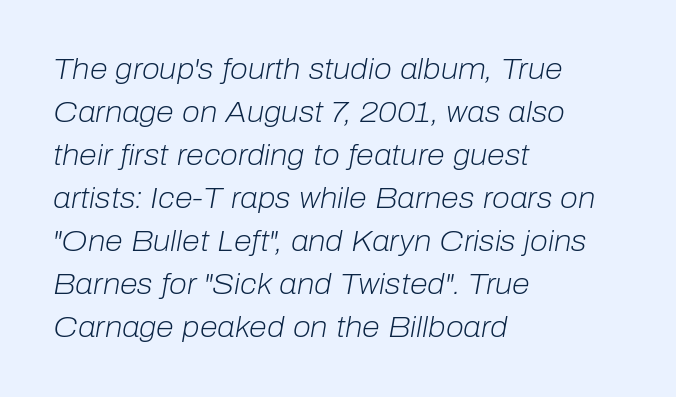
The strokes are not fattened; the text isn't bold. Caption: standard tracking, unaltered. This sample keeps an unexceptional amount of space between lines. The face used here has a pronounced slope to its letters. Descenders hang freely into open space.
